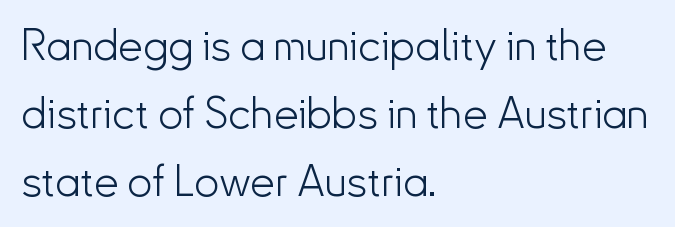
The image shows 44 px light sans-serif type, upright; set left-aligned, normal line spacing (1.54x), normal letter spacing, not underlined; low stroke contrast and a small x-height.
